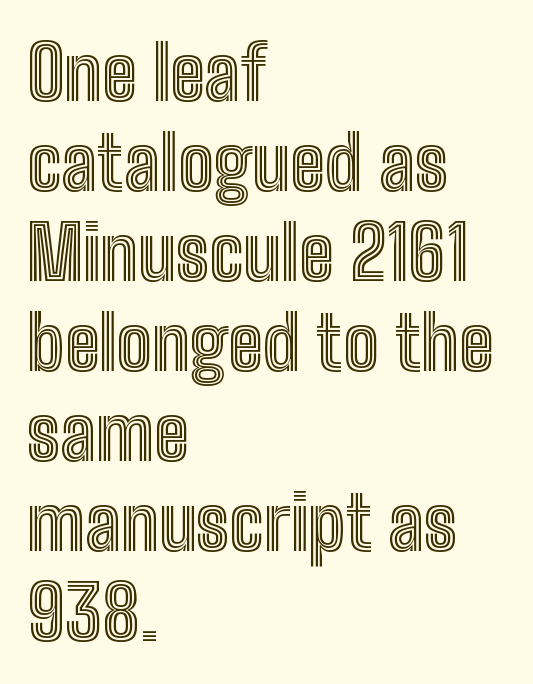
The image shows 75 px condensed type, upright; set left-aligned, line spacing 1.2x, normal letter spacing, not underlined; a medium x-height.
